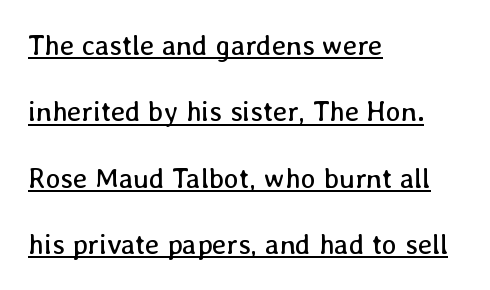
{"italic": "no", "bold": "no", "weight": "regular", "width": "normal", "stroke_contrast": "low", "x_height": "medium", "monospaced": "no", "underline": "yes", "align": "left", "line_spacing": "loose", "line_spacing_ratio": 2.37, "letter_spacing": "normal", "letter_spacing_em": 0.0, "glyph_px": 28}
